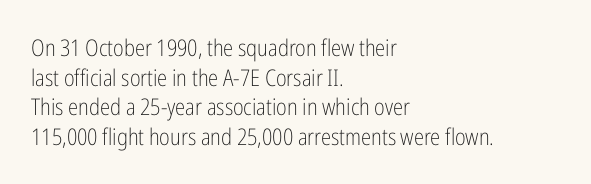
Q: Is the text bold? A: No.
Q: Is the text italic (slanted)? A: No, it is upright.
Q: Is the text underlined? A: No.
Q: How is the paragraph aligned? A: Left-aligned.
Q: Is the spacing between letters normal or unusually wide? A: Normal.
Q: Is the spacing between lines tight, normal or loose? A: Normal.
